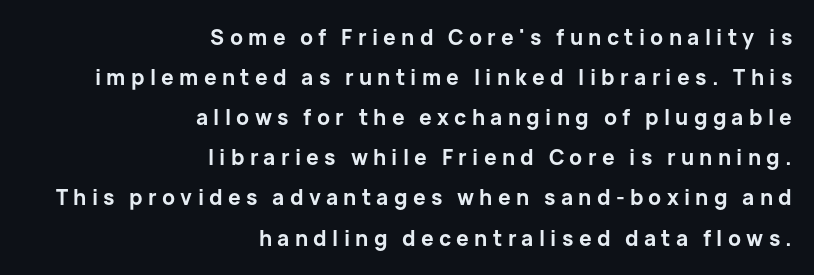
These lines were composed using upright roman letters. All the whitespace from short lines collects on the left. The tracking jumps out immediately: characters are airy and widely separated. Weight check: bold — yes, fully. The space directly below the letters is spotless. Reading down the column, the eye jumps a long way to each next line.
